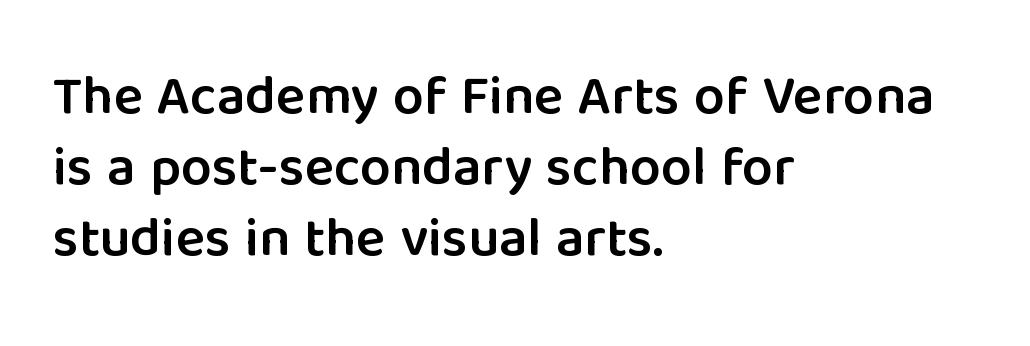
Letter spacing: default. If you measured baseline to baseline, you'd find a middling distance. These lines are set flush left with a ragged right edge. The typesetting leans somewhat heavy: a semibold. Ordinary non-slanted type is in use. The passage shown is not underscored anywhere.
